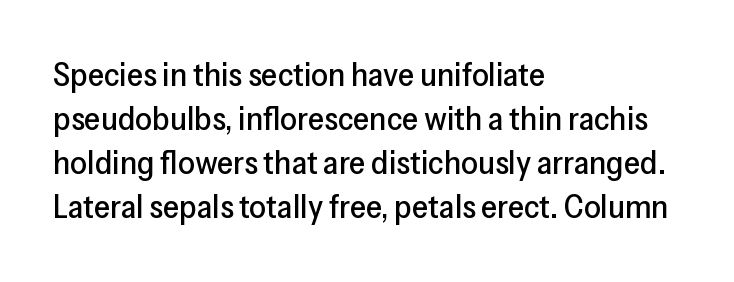
The image shows 33 px sans-serif type, upright; set left-aligned, normal line spacing (1.33x), normal letter spacing, not underlined; low stroke contrast and a medium x-height.
